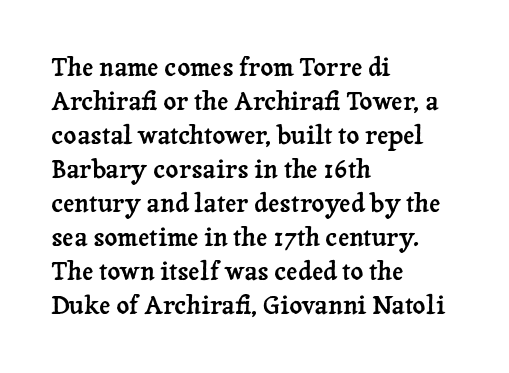
Q: Is the text italic (slanted)? A: No, it is upright.
Q: Is the text underlined? A: No.
Q: How is the paragraph aligned? A: Left-aligned.
Q: Is the spacing between letters normal or unusually wide? A: Normal.
Q: Is the spacing between lines tight, normal or loose? A: Normal.
